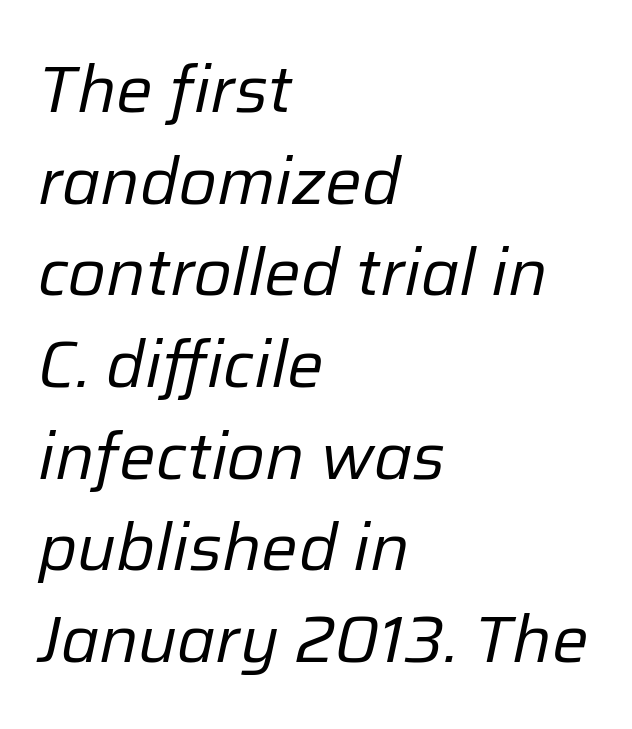
The image shows 65 px regular-weight type, italic (leaning right); set left-aligned, normal line spacing (1.41x), normal letter spacing, not underlined; low stroke contrast and a medium x-height.
